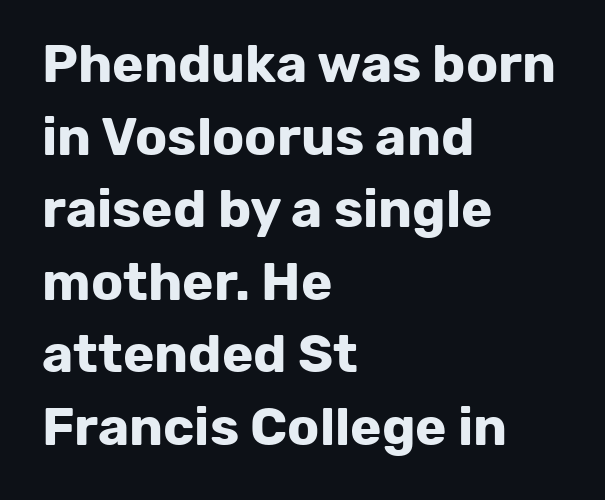
Descenders hang freely into open space. Letter spacing: default. These lines sit exactly where default settings would place them. The rag falls on the right side of this text block. Is this a sans? Yes — the strokes have no serifs. Looks like regular typesetting: each glyph gets only the width it needs.
